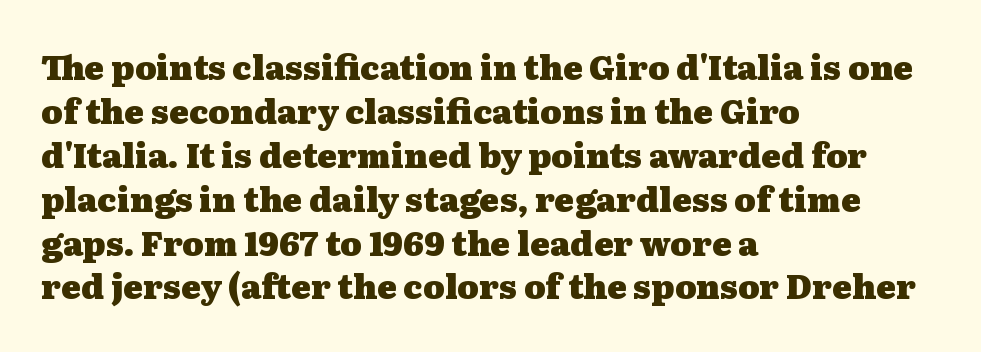
Q: Is the text bold? A: Yes.
Q: Is the text italic (slanted)? A: No, it is upright.
Q: Is the typeface a serif or a sans-serif typeface? A: Serif.
Q: Is the text underlined? A: No.
Q: How is the paragraph aligned? A: Left-aligned.
Q: Is the spacing between letters normal or unusually wide? A: Normal.
Q: Is the spacing between lines tight, normal or loose? A: Normal.
Q: Width (condensed, normal, or wide)? A: Wide.
Q: Stroke contrast? A: Medium.
Q: x-height? A: Medium.
Q: Monospaced? A: No.
